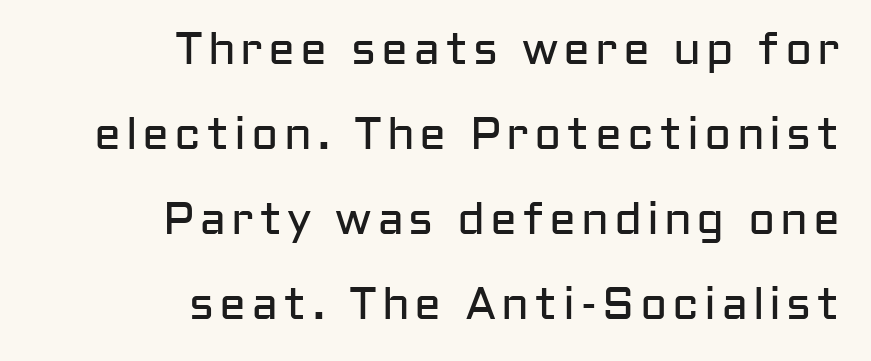
Look at the bottom of the vertical strokes: they stop flat, with no serifs. These lines were composed using upright roman letters. Anything drawn beneath the words? Only blank space. Looks like regular typesetting: each glyph gets only the width it needs.
